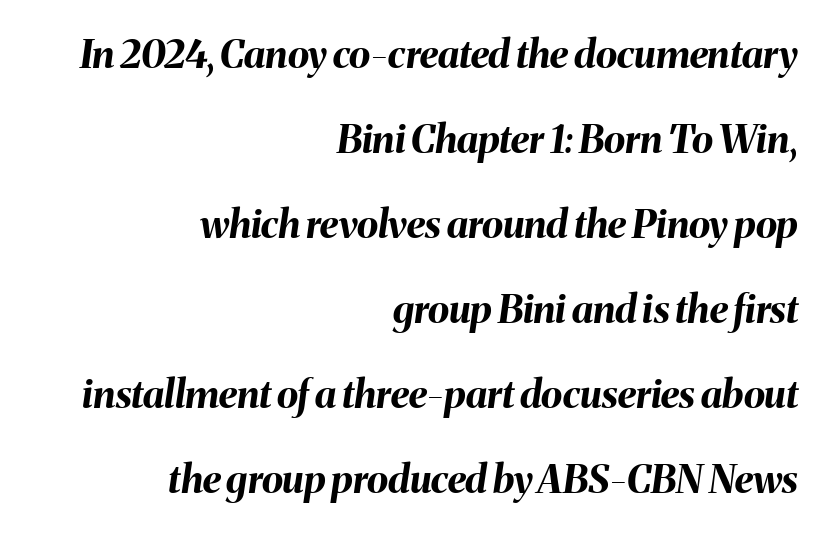
The lines are quadded right. It's the slanting kind of type. Underline: absent. The line-height multiplier appears high, well above default.
